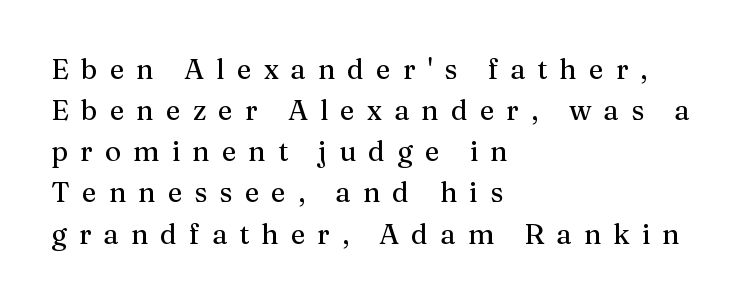
Style check: upright. The rendering uses a moderate line-height, typical for paragraphs. Caption: expanded tracking, letters set apart. The letters advance in unequal steps, a hallmark of proportional type. Descenders are the only things crossing below the line.
